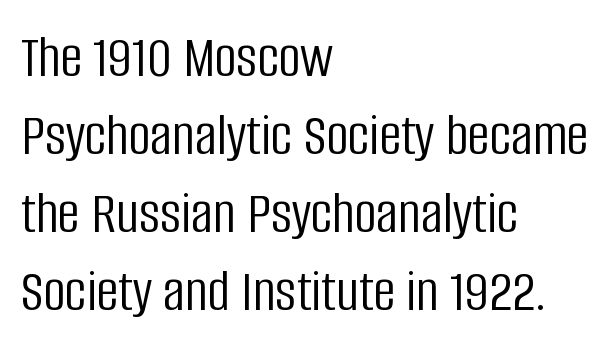
The image shows 61 px light, condensed sans-serif type, upright; set left-aligned, normal line spacing (1.28x), normal letter spacing, not underlined; low stroke contrast and a large x-height.
